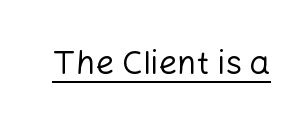
The image shows 33 px regular-weight sans-serif type, upright; set normal letter spacing, underlined; low stroke contrast and a medium x-height.
